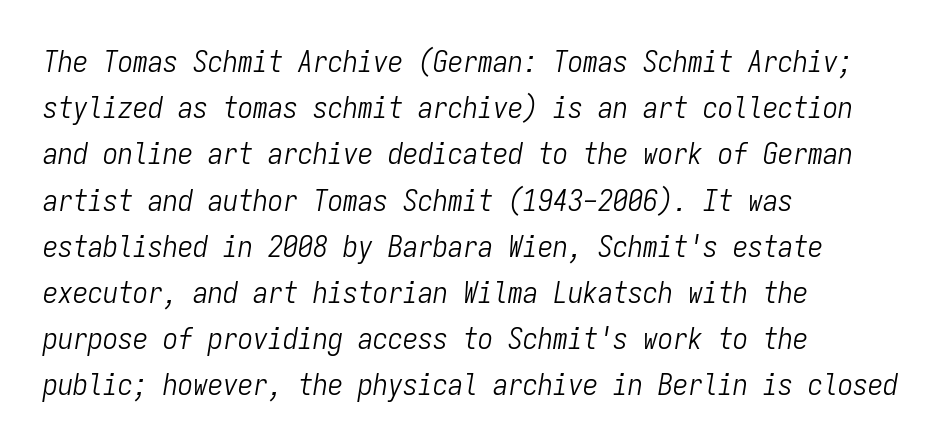
Monospaced: the letters line up in strict vertical columns. Horizontally, the lines are justified to the leading edge only. The letterforms sit at book weight or below. The baseline area is clear.
